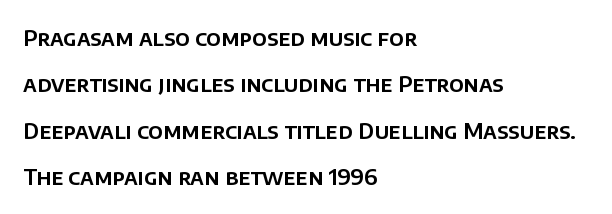
{"italic": "no", "underline": "no", "align": "left", "line_spacing": "loose", "line_spacing_ratio": 2.11, "letter_spacing": "normal", "letter_spacing_em": 0.0, "glyph_px": 22}
